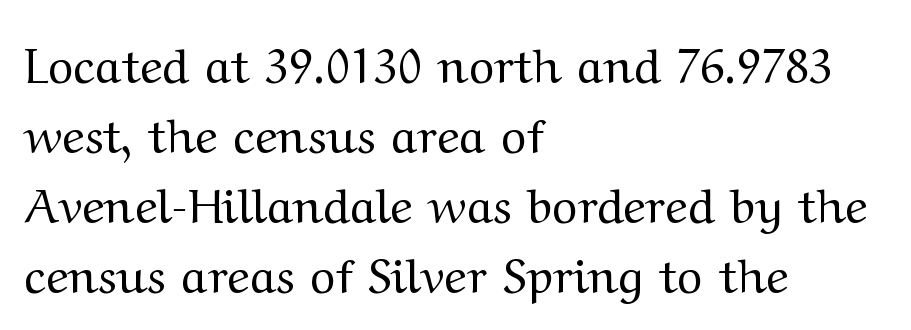
Decoration check: the copy has no underline. These glyphs show unthickened strokes, regular width or finer. Do the characters align in a grid? No, the font is proportional. Inter-character spacing is left at the font's built-in metrics. Regarding serifs, this sample has them.
